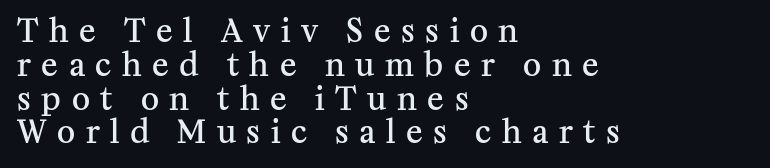
Q: Is the text bold? A: Semi-bold.
Q: Is the text italic (slanted)? A: No, it is upright.
Q: Is the typeface a serif or a sans-serif typeface? A: Serif.
Q: Is the text underlined? A: No.
Q: How is the paragraph aligned? A: Left-aligned.
Q: Is the spacing between letters normal or unusually wide? A: Unusually wide.
Q: Is the spacing between lines tight, normal or loose? A: Tight.
Q: Width (condensed, normal, or wide)? A: Normal.
Q: Stroke contrast? A: Medium.
Q: x-height? A: Medium.
Q: Monospaced? A: No.
